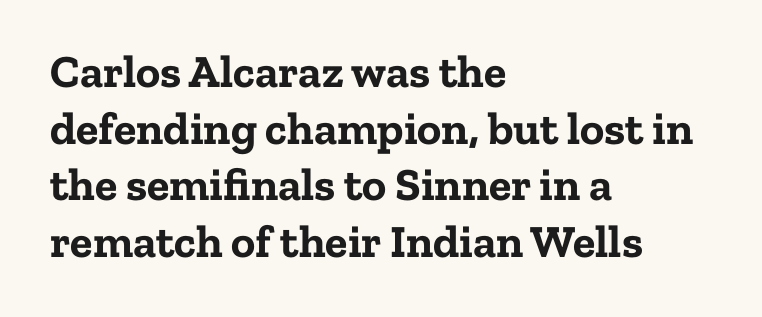
{"serif": "yes", "italic": "no", "bold": "yes", "weight": "bold", "width": "normal", "stroke_contrast": "low", "x_height": "medium", "monospaced": "no", "underline": "no", "align": "left", "line_spacing_ratio": 1.23, "letter_spacing": "normal", "letter_spacing_em": 0.0, "glyph_px": 46}
